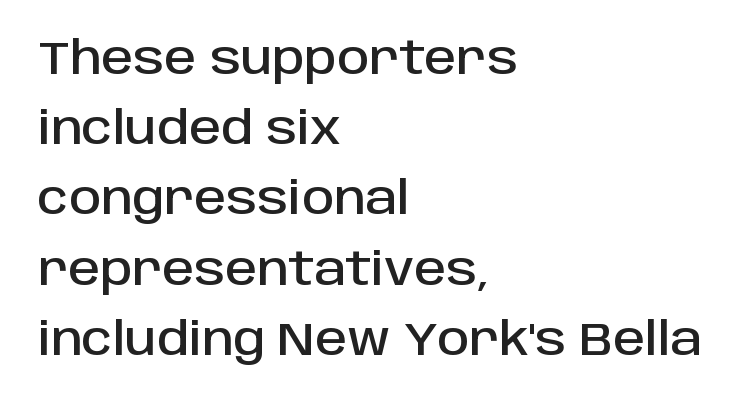
The letters stand straight up with perfectly vertical stems. Rule under the text: the space is simply empty. Vertical spacing — default. Regarding serifs, this sample does without them.
